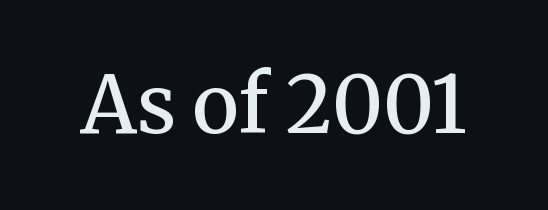
Here the designer chose a conventional face with non-uniform glyph widths. The string is rendered with underlining switched off. Little horizontal feet cap the strokes, marking this as serif type. This is moderately heavy type, rendered in semibold. The letters stand straight up with perfectly vertical stems.
